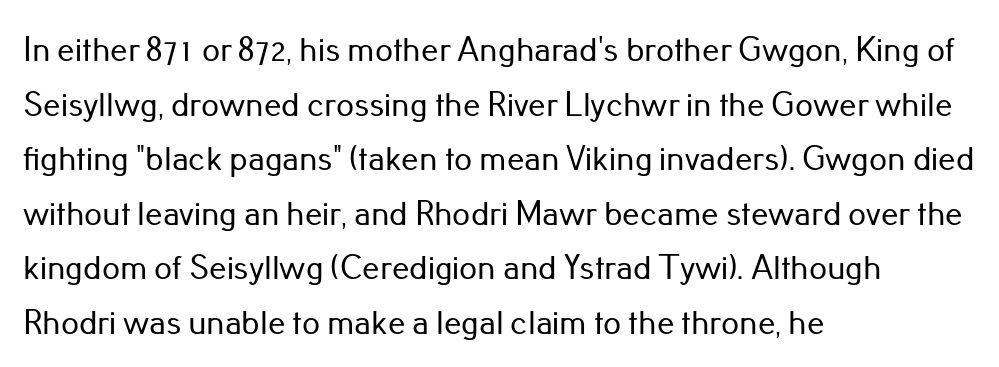
Q: Is the text italic (slanted)? A: No, it is upright.
Q: Is the typeface a serif or a sans-serif typeface? A: Sans-serif.
Q: Is the text underlined? A: No.
Q: How is the paragraph aligned? A: Left-aligned.
Q: Is the spacing between letters normal or unusually wide? A: Normal.
Q: Is the spacing between lines tight, normal or loose? A: Normal.
Q: Width (condensed, normal, or wide)? A: Normal.
Q: Stroke contrast? A: Low.
Q: x-height? A: Small.
Q: Monospaced? A: No.
